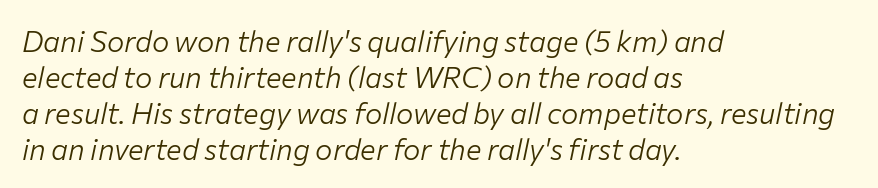
{"italic": "yes", "lean": "right", "slant_degrees": 12, "bold": "no", "weight": "light", "width": "normal", "stroke_contrast": "low", "x_height": "medium", "monospaced": "no", "underline": "no", "align": "left", "line_spacing_ratio": 1.24, "letter_spacing": "normal", "letter_spacing_em": 0.0, "glyph_px": 29}
